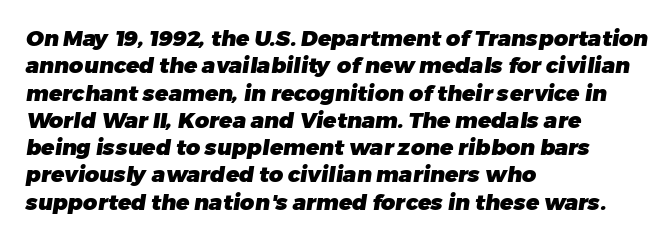
The image shows 22 px bold type; set left-aligned, line spacing 1.24x, normal letter spacing, not underlined.
